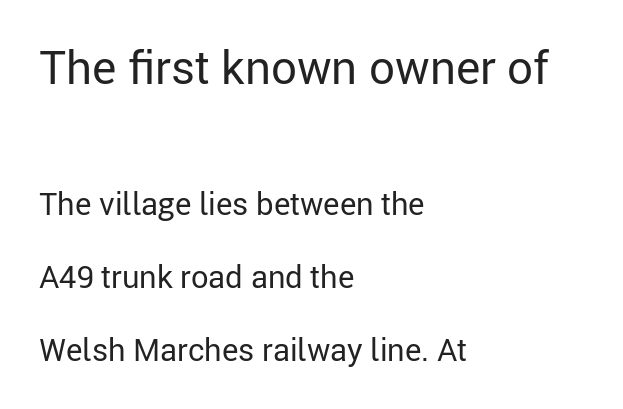
The letters advance in unequal steps, a hallmark of proportional type. Are there feet on the stems? There aren't — it's a sans. Plain, unruled lines of type. The passage shown stacks its lines with a broad gap.
